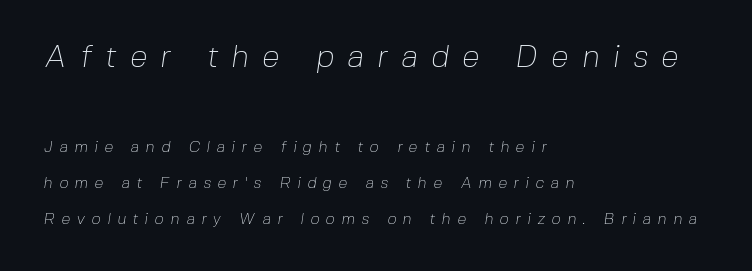
This reads as an unemphasized weight, regular at the heaviest. The lines in this sample share a left origin and differ only in where they stop. Tracking value appears strongly positive — letters spread wide. The baseline area is clear.
